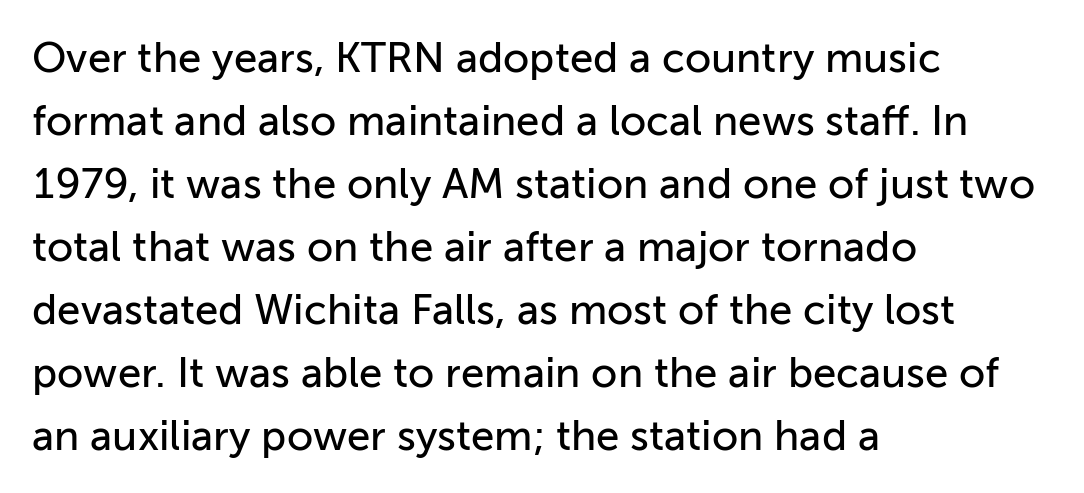
The image shows 42 px sans-serif type, upright; set left-aligned, normal line spacing (1.5x), normal letter spacing, not underlined; low stroke contrast and a medium x-height.
